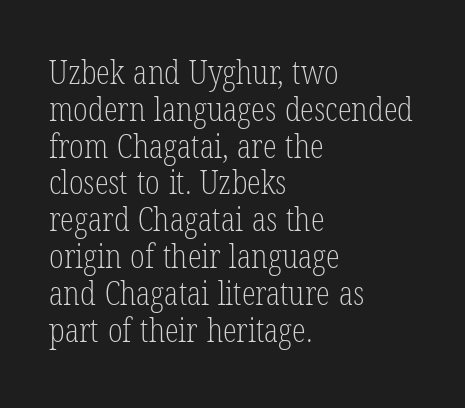
Tall strokes in this sample are plumb rather than angled. Varying glyph widths throughout — classic text-font behaviour. Alignment: flush left. A serif font was chosen for this passage.
